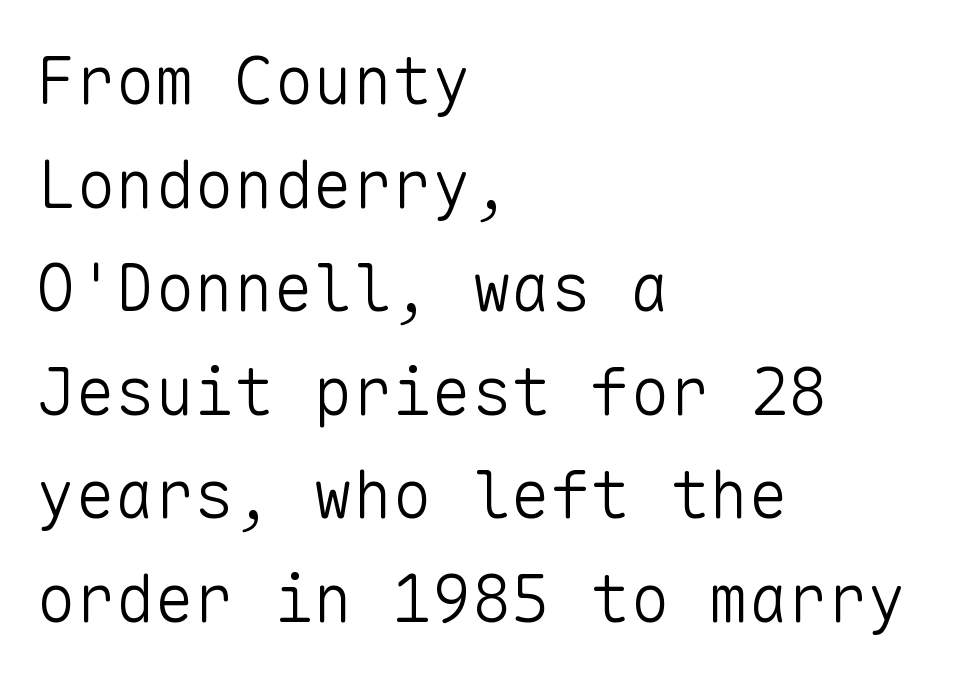
{"serif": "no", "italic": "no", "bold": "no", "weight": "light", "width": "normal", "stroke_contrast": "low", "x_height": "medium", "monospaced": "yes", "underline": "no", "align": "left", "line_spacing": "normal", "line_spacing_ratio": 1.57, "letter_spacing": "normal", "letter_spacing_em": 0.0, "glyph_px": 66}
